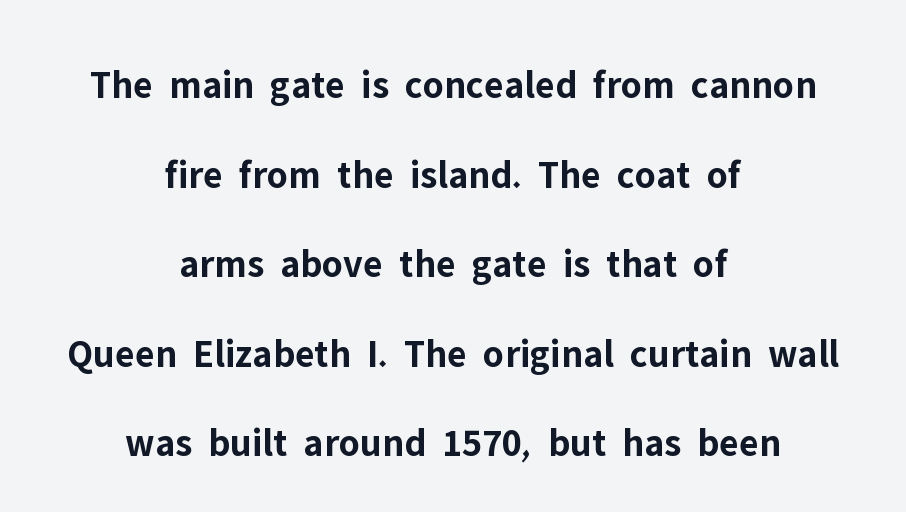
Q: Is the text bold? A: Yes.
Q: Is the text italic (slanted)? A: No, it is upright.
Q: Is the typeface a serif or a sans-serif typeface? A: Sans-serif.
Q: Is the text underlined? A: No.
Q: How is the paragraph aligned? A: Centered.
Q: Is the spacing between letters normal or unusually wide? A: Normal.
Q: Is the spacing between lines tight, normal or loose? A: Loose.
Q: Width (condensed, normal, or wide)? A: Normal.
Q: Stroke contrast? A: Low.
Q: x-height? A: Medium.
Q: Monospaced? A: No.
